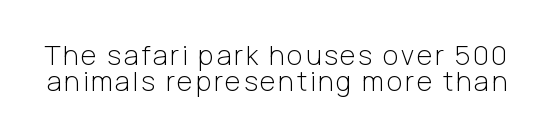
Q: Is the text bold? A: No.
Q: Is the text italic (slanted)? A: No, it is upright.
Q: Is the text underlined? A: No.
Q: Is the spacing between lines tight, normal or loose? A: Tight.
